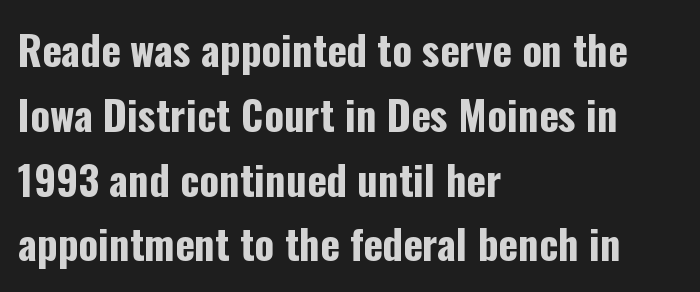
Q: Is the text bold? A: Yes.
Q: Is the text italic (slanted)? A: No, it is upright.
Q: Is the typeface a serif or a sans-serif typeface? A: Sans-serif.
Q: Is the text underlined? A: No.
Q: How is the paragraph aligned? A: Left-aligned.
Q: Is the spacing between letters normal or unusually wide? A: Normal.
Q: Is the spacing between lines tight, normal or loose? A: Normal.
Q: Width (condensed, normal, or wide)? A: Condensed.
Q: Stroke contrast? A: Low.
Q: x-height? A: Medium.
Q: Monospaced? A: No.
